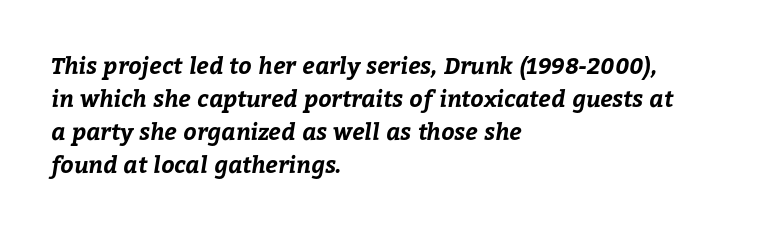
{"bold": "yes", "underline": "no", "align": "left", "line_spacing": "normal", "line_spacing_ratio": 1.43, "letter_spacing": "normal", "letter_spacing_em": 0.0, "glyph_px": 23}
